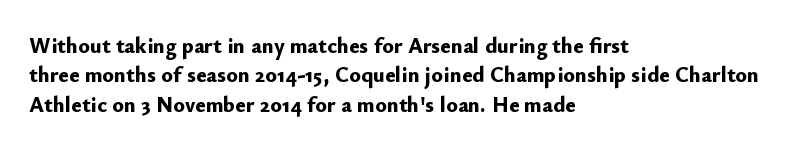
Q: Is the text bold? A: Yes.
Q: Is the text italic (slanted)? A: No, it is upright.
Q: Is the text underlined? A: No.
Q: How is the paragraph aligned? A: Left-aligned.
Q: Is the spacing between letters normal or unusually wide? A: Normal.
Q: Is the spacing between lines tight, normal or loose? A: Normal.
